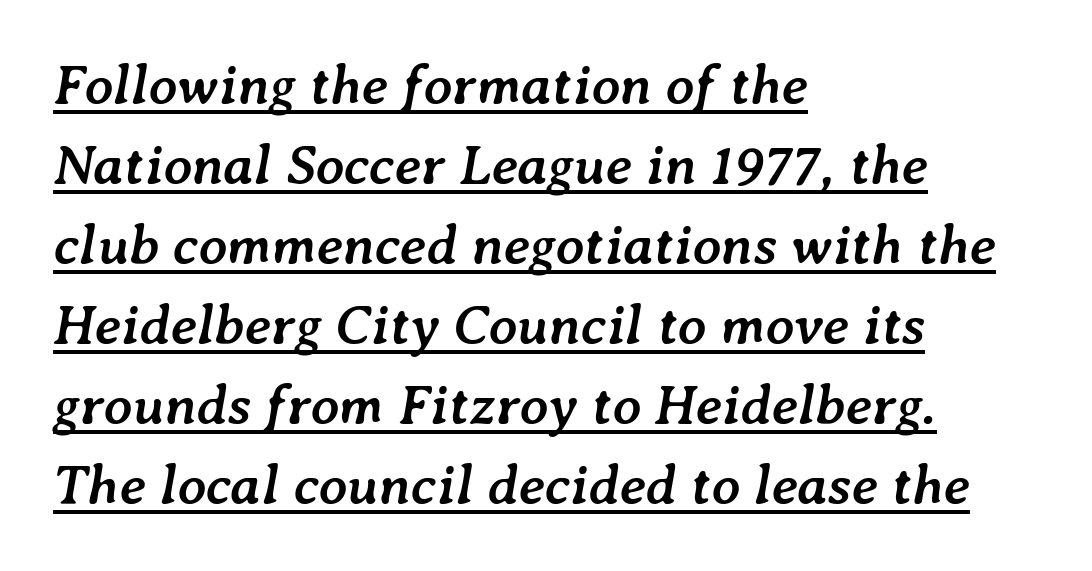
{"italic": "yes", "lean": "right", "slant_degrees": 7, "bold": "yes", "weight": "semibold", "width": "normal", "stroke_contrast": "low", "x_height": "medium", "monospaced": "no", "underline": "yes", "align": "left", "line_spacing": "normal", "line_spacing_ratio": 1.43, "letter_spacing": "normal", "letter_spacing_em": 0.0, "glyph_px": 56}
